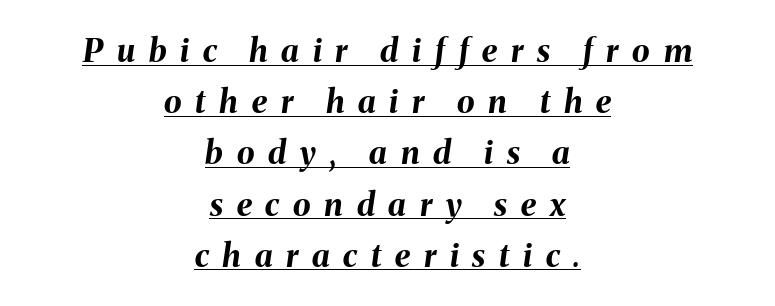
This rendering uses center alignment, leaving both contours irregular but symmetric. Is this a fixed-width face? No — the glyphs have proportional, varying widths. I'd describe the lettering as bold — thick and assertive. Italic? Definitely — the glyphs are oblique.
